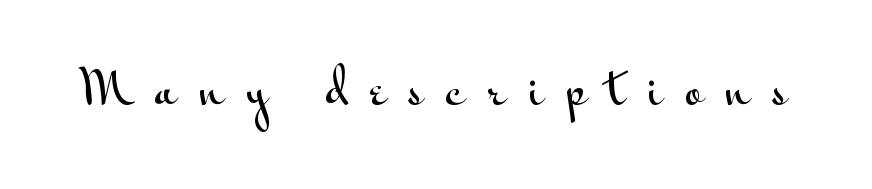
{"serif": "no", "width": "wide", "stroke_contrast": "medium", "x_height": "small", "monospaced": "no", "underline": "no", "letter_spacing": "wide", "letter_spacing_em": 0.47, "glyph_px": 48}
